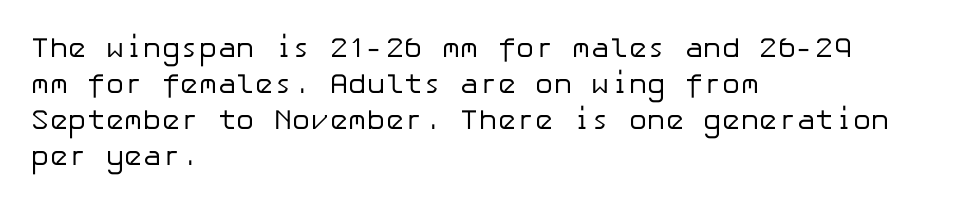
If you measured baseline to baseline, you'd find a middling distance. Letter spacing: default. Check where the strokes stop: nothing finishes them off — pure sans. The lettering holds an erect, upright posture throughout. Any mark beneath the type? The region is blank.
